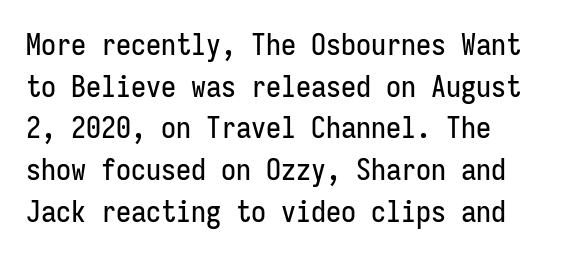
Q: Is the text italic (slanted)? A: No, it is upright.
Q: Is the typeface a serif or a sans-serif typeface? A: Sans-serif.
Q: Is the text underlined? A: No.
Q: How is the paragraph aligned? A: Left-aligned.
Q: Is the spacing between letters normal or unusually wide? A: Normal.
Q: Is the spacing between lines tight, normal or loose? A: Normal.
Q: Width (condensed, normal, or wide)? A: Condensed.
Q: Stroke contrast? A: Low.
Q: x-height? A: Medium.
Q: Monospaced? A: Yes.
